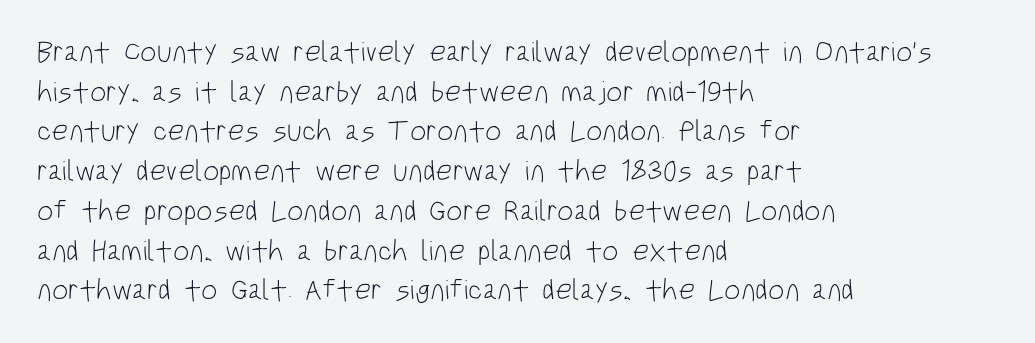
Q: Is the text bold? A: No.
Q: Is the text italic (slanted)? A: No, it is upright.
Q: Is the typeface a serif or a sans-serif typeface? A: Sans-serif.
Q: Is the text underlined? A: No.
Q: How is the paragraph aligned? A: Left-aligned.
Q: Is the spacing between letters normal or unusually wide? A: Normal.
Q: Is the spacing between lines tight, normal or loose? A: Normal.
Q: Width (condensed, normal, or wide)? A: Condensed.
Q: Stroke contrast? A: Low.
Q: x-height? A: Large.
Q: Monospaced? A: No.
